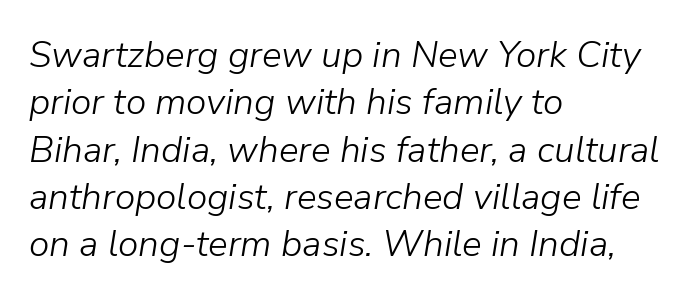
{"italic": "yes", "lean": "right", "slant_degrees": 9, "bold": "no", "weight": "light", "width": "normal", "stroke_contrast": "low", "x_height": "medium", "monospaced": "no", "underline": "no", "align": "left", "line_spacing": "normal", "line_spacing_ratio": 1.28, "letter_spacing": "normal", "letter_spacing_em": 0.0, "glyph_px": 37}
